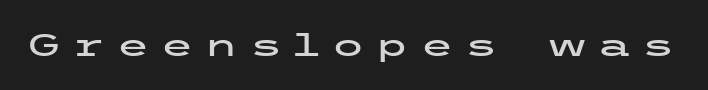
{"serif": "no", "italic": "no", "width": "wide", "stroke_contrast": "low", "x_height": "medium", "underline": "no", "letter_spacing": "wide", "letter_spacing_em": 0.33, "glyph_px": 31}
